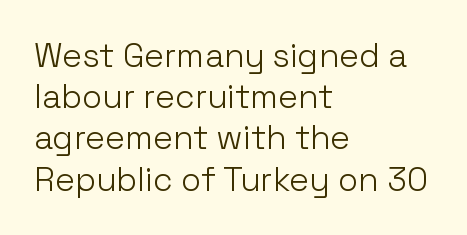
{"serif": "no", "italic": "no", "bold": "no", "weight": "light", "width": "normal", "stroke_contrast": "low", "x_height": "medium", "monospaced": "no", "underline": "no", "align": "left", "line_spacing": "normal", "line_spacing_ratio": 1.25, "letter_spacing": "normal", "letter_spacing_em": 0.0, "glyph_px": 33}
